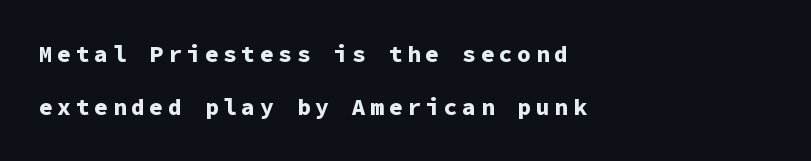
{"italic": "no", "bold": "yes", "underline": "no", "align": "left", "line_spacing": "loose", "line_spacing_ratio": 2.29, "letter_spacing": "wide", "letter_spacing_em": 0.2, "glyph_px": 23}
